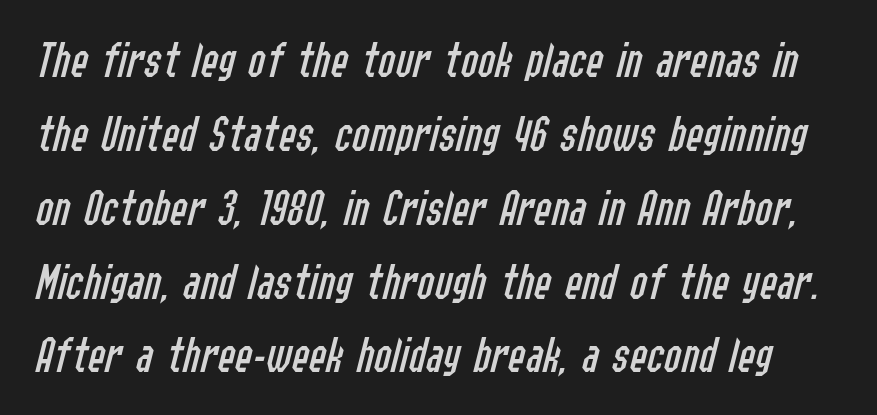
{"italic": "yes", "lean": "right", "slant_degrees": 14, "bold": "no", "weight": "regular", "width": "condensed", "stroke_contrast": "low", "x_height": "medium", "monospaced": "no", "underline": "no", "line_spacing": "normal", "line_spacing_ratio": 1.42, "letter_spacing": "normal", "letter_spacing_em": 0.0, "glyph_px": 52}
